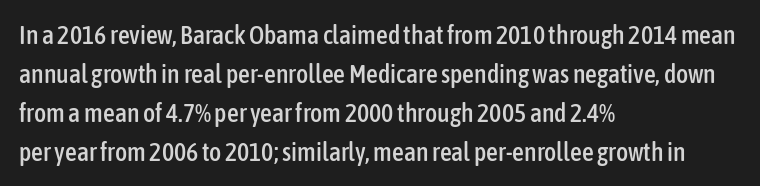
The compositor pushed each line to the left boundary. Every stem runs plumb, perpendicular to the baseline. This sample keeps an unexceptional amount of space between lines. Here the glyphs are tracked normally, forming tight word shapes. Descender tails drop into unmarked territory.
